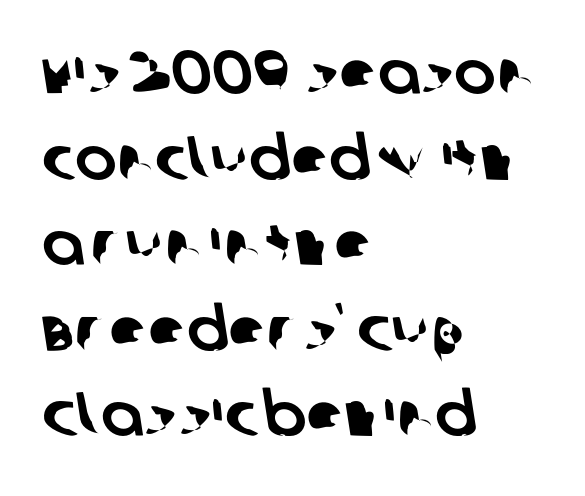
Q: Is the typeface a serif or a sans-serif typeface? A: Sans-serif.
Q: Is the text underlined? A: No.
Q: How is the paragraph aligned? A: Left-aligned.
Q: Is the spacing between letters normal or unusually wide? A: Normal.
Q: Is the spacing between lines tight, normal or loose? A: Normal.
Q: Width (condensed, normal, or wide)? A: Normal.
Q: Stroke contrast? A: Low.
Q: x-height? A: Large.
Q: Monospaced? A: No.
